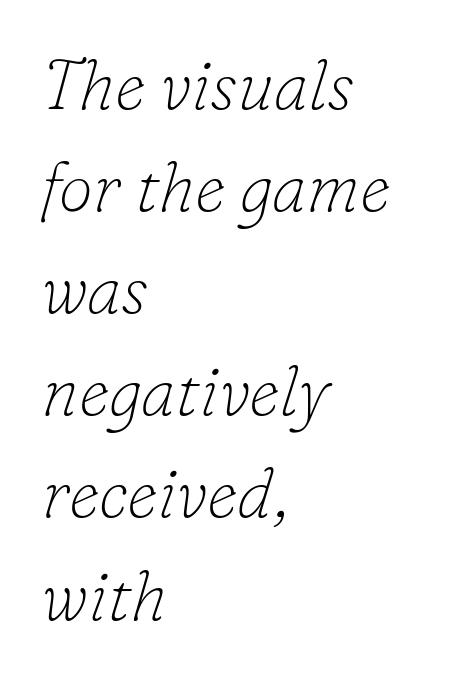
Q: Is the text bold? A: No.
Q: Is the text italic (slanted)? A: Yes, it leans right by about 16 degrees.
Q: Is the typeface a serif or a sans-serif typeface? A: Serif.
Q: Is the text underlined? A: No.
Q: How is the paragraph aligned? A: Left-aligned.
Q: Is the spacing between letters normal or unusually wide? A: Normal.
Q: Is the spacing between lines tight, normal or loose? A: Normal.
Q: Width (condensed, normal, or wide)? A: Normal.
Q: Stroke contrast? A: Low.
Q: x-height? A: Small.
Q: Monospaced? A: No.
